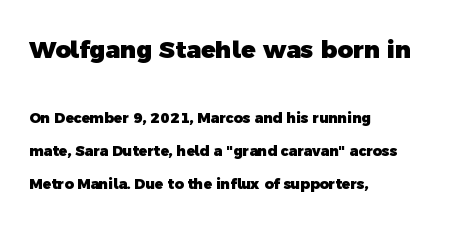
Q: Is the text bold? A: Yes.
Q: Is the text underlined? A: No.
Q: How is the paragraph aligned? A: Left-aligned.
Q: Is the spacing between letters normal or unusually wide? A: Normal.
Q: Is the spacing between lines tight, normal or loose? A: Loose.
Q: Which block of text is set in a larger size, the first (top) or the second (bottom)? A: The first (top) one.
